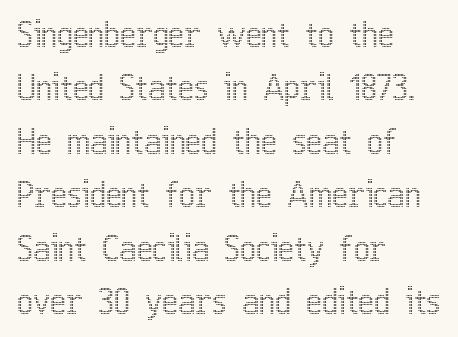
The image shows 34 px condensed type, upright; set left-aligned, normal line spacing (1.57x), normal letter spacing, not underlined; a medium x-height.
